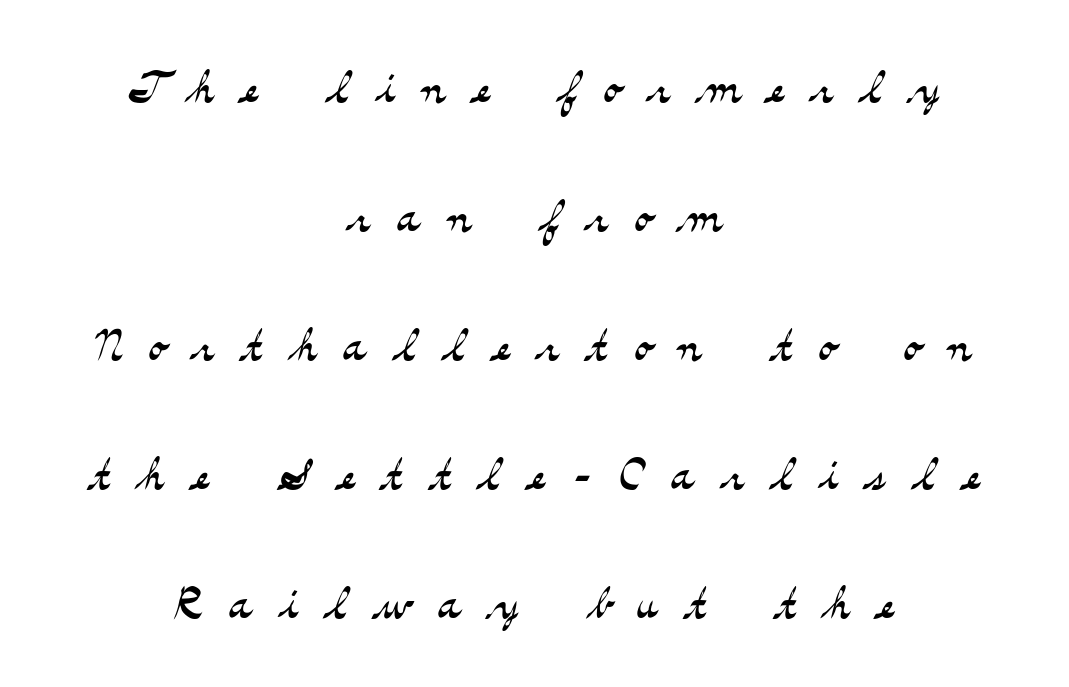
Q: Is the text bold? A: No.
Q: Is the text italic (slanted)? A: Yes.
Q: Is the typeface a serif or a sans-serif typeface? A: Serif.
Q: Is the text underlined? A: No.
Q: How is the paragraph aligned? A: Centered.
Q: Is the spacing between letters normal or unusually wide? A: Unusually wide.
Q: Is the spacing between lines tight, normal or loose? A: Loose.
Q: Width (condensed, normal, or wide)? A: Wide.
Q: Stroke contrast? A: Medium.
Q: x-height? A: Small.
Q: Monospaced? A: No.
